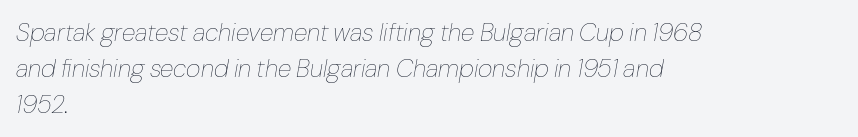
Slanted lettering throughout. A light-to-regular cut is what we see here. One glance says typical: line gaps are just what's usual. This rendering features lettering with no underline. Horizontal alignment here is leftward, the default for most running prose.
